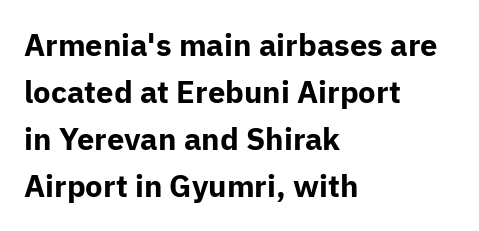
Q: Is the text bold? A: Yes.
Q: Is the text italic (slanted)? A: No, it is upright.
Q: Is the typeface a serif or a sans-serif typeface? A: Sans-serif.
Q: Is the text underlined? A: No.
Q: How is the paragraph aligned? A: Left-aligned.
Q: Is the spacing between letters normal or unusually wide? A: Normal.
Q: Is the spacing between lines tight, normal or loose? A: Normal.
Q: Width (condensed, normal, or wide)? A: Normal.
Q: Stroke contrast? A: Low.
Q: x-height? A: Medium.
Q: Monospaced? A: No.
